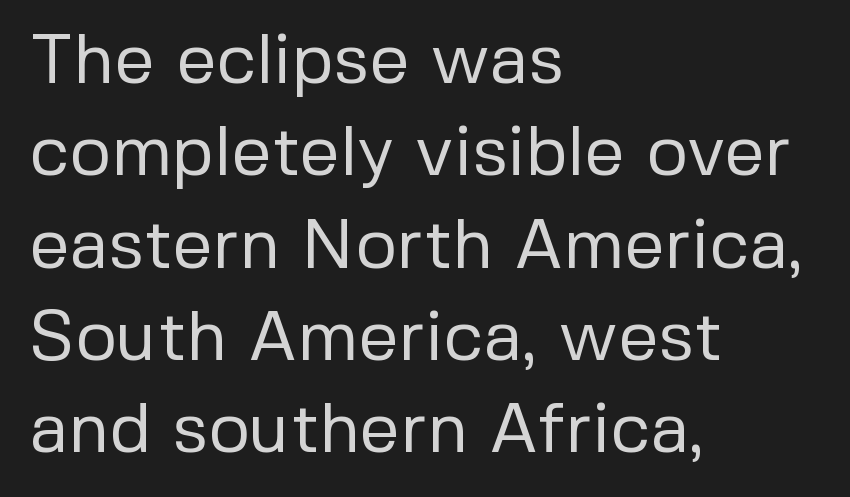
{"serif": "no", "italic": "no", "bold": "no", "weight": "regular", "width": "normal", "stroke_contrast": "low", "x_height": "medium", "monospaced": "no", "underline": "no", "align": "left", "line_spacing": "normal", "line_spacing_ratio": 1.3, "letter_spacing": "normal", "letter_spacing_em": 0.0, "glyph_px": 71}
